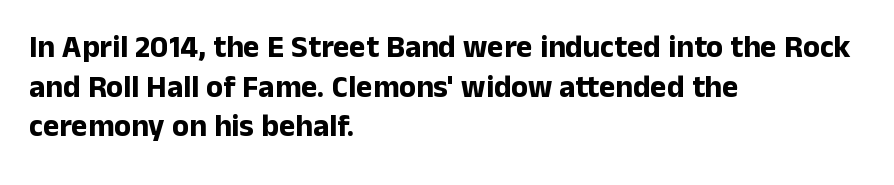
Q: Is the text bold? A: Yes.
Q: Is the text italic (slanted)? A: No, it is upright.
Q: Is the typeface a serif or a sans-serif typeface? A: Sans-serif.
Q: Is the text underlined? A: No.
Q: How is the paragraph aligned? A: Left-aligned.
Q: Is the spacing between letters normal or unusually wide? A: Normal.
Q: Is the spacing between lines tight, normal or loose? A: Normal.
Q: Width (condensed, normal, or wide)? A: Normal.
Q: Stroke contrast? A: Low.
Q: x-height? A: Medium.
Q: Monospaced? A: No.
